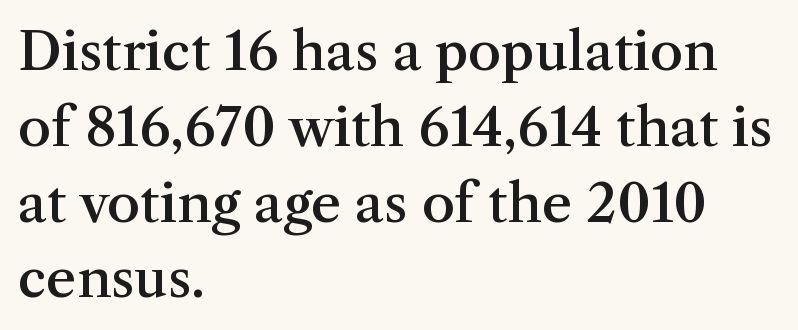
{"serif": "yes", "italic": "no", "bold": "semi", "weight": "semibold", "width": "normal", "stroke_contrast": "medium", "x_height": "medium", "monospaced": "no", "underline": "no", "align": "left", "line_spacing": "normal", "line_spacing_ratio": 1.43, "letter_spacing": "normal", "letter_spacing_em": 0.0, "glyph_px": 53}
